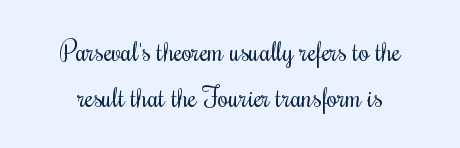
No extra ink here — the face is not bold. These lines keep a tight, regular rhythm from letter to letter. The string is rendered with underlining switched off.
